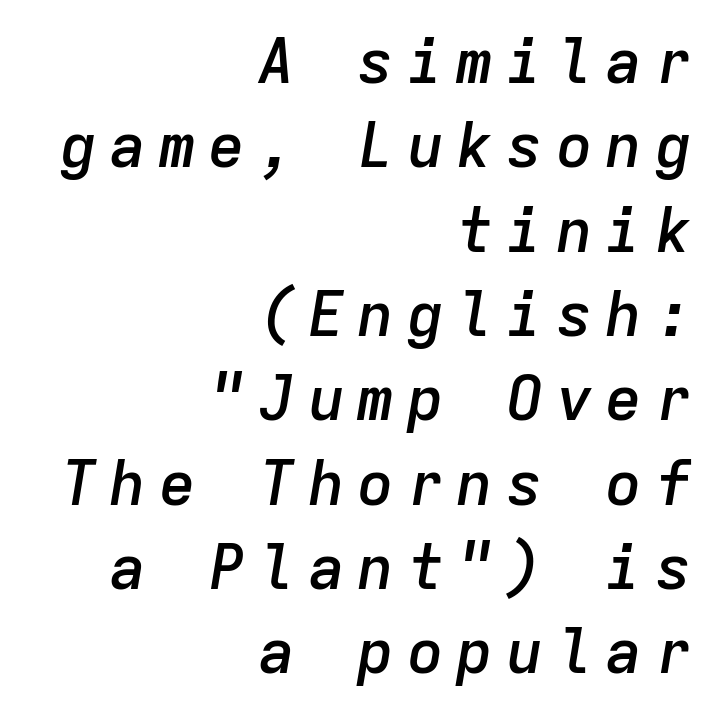
The image shows 62 px semibold type, italic (leaning right), monospaced; set right-aligned, normal line spacing (1.36x), unusually wide letter spacing (+0.2 em), not underlined; low stroke contrast and a medium x-height.
